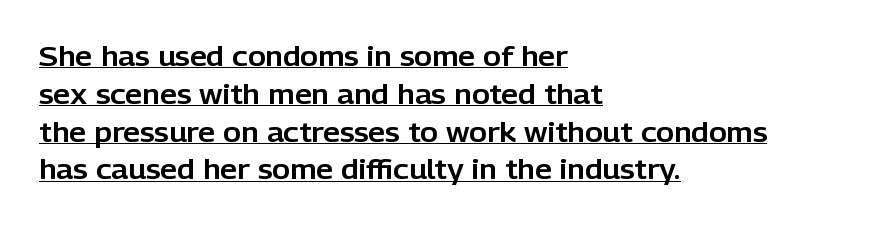
{"italic": "no", "underline": "yes", "align": "left", "line_spacing": "normal", "line_spacing_ratio": 1.4, "letter_spacing": "normal", "letter_spacing_em": 0.0, "glyph_px": 27}
